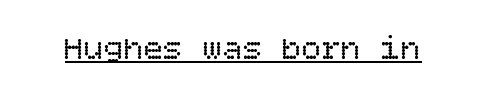
{"italic": "no", "bold": "no", "weight": "regular", "width": "normal", "stroke_contrast": "low", "x_height": "large", "underline": "yes", "letter_spacing": "normal", "letter_spacing_em": 0.0, "glyph_px": 33}
